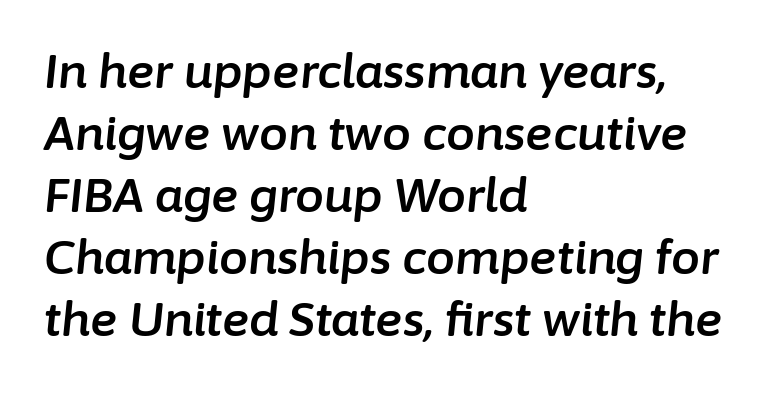
Q: Is the text italic (slanted)? A: Yes, it leans right by about 6 degrees.
Q: Is the text underlined? A: No.
Q: How is the paragraph aligned? A: Left-aligned.
Q: Is the spacing between letters normal or unusually wide? A: Normal.
Q: Is the spacing between lines tight, normal or loose? A: Normal.
Q: Width (condensed, normal, or wide)? A: Normal.
Q: Stroke contrast? A: Low.
Q: x-height? A: Medium.
Q: Monospaced? A: No.
